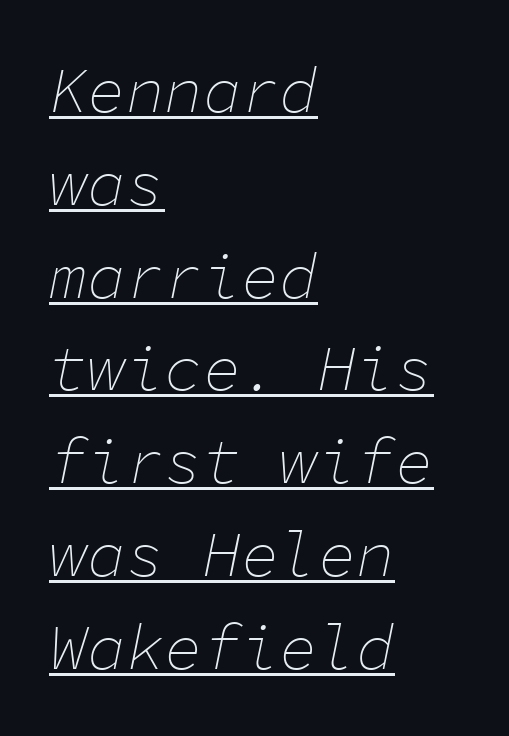
This sample keeps an unexceptional amount of space between lines. In terms of letterspacing, this is plain default setting. A typographer would call this underscored text. You can tell it's italic because the verticals aren't actually vertical. No heavy texture on the line: the type isn't bold. Note the uniform advance width — an 'i' takes as much space as an 'm'.
